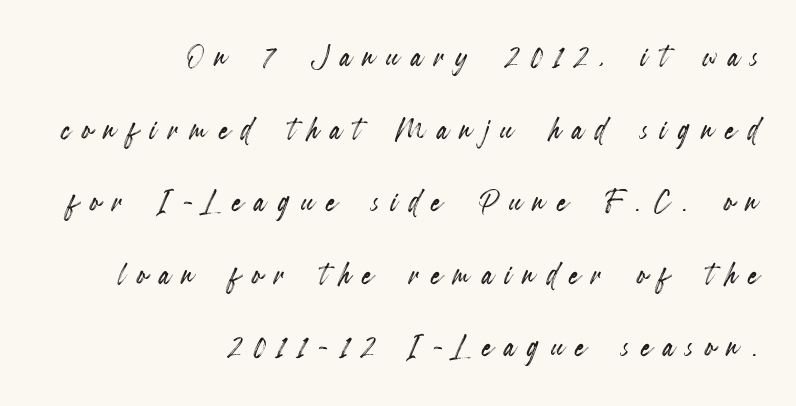
Q: Is the text italic (slanted)? A: Yes.
Q: Is the text underlined? A: No.
Q: How is the paragraph aligned? A: Right-aligned.
Q: Is the spacing between letters normal or unusually wide? A: Unusually wide.
Q: Width (condensed, normal, or wide)? A: Condensed.
Q: x-height? A: Small.
Q: Monospaced? A: No.
